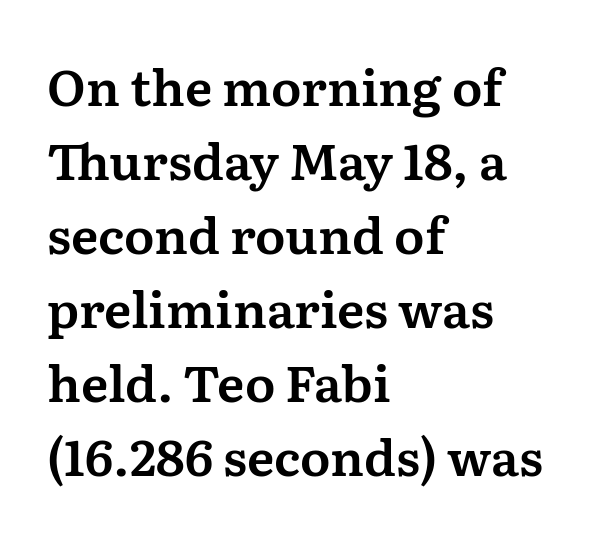
{"serif": "yes", "italic": "no", "width": "normal", "stroke_contrast": "medium", "x_height": "medium", "monospaced": "no", "underline": "no", "align": "left", "line_spacing": "normal", "line_spacing_ratio": 1.48, "letter_spacing": "normal", "letter_spacing_em": 0.0, "glyph_px": 50}
